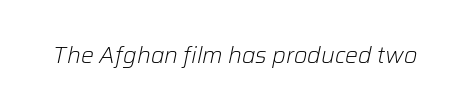
Each stroke keeps to a modest, everyday thickness or less. In terms of posture, this sample is oblique. Honestly, there is no underline to notice here at all. The horizontal fit of the characters is conventional and even.
